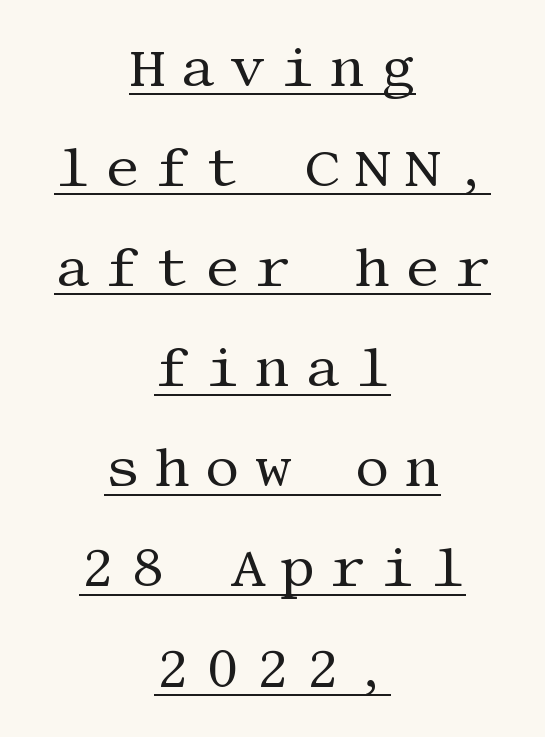
{"serif": "yes", "italic": "no", "bold": "no", "weight": "regular", "width": "normal", "stroke_contrast": "medium", "x_height": "large", "underline": "yes", "align": "center", "line_spacing_ratio": 1.82, "letter_spacing": "wide", "letter_spacing_em": 0.27, "glyph_px": 55}
